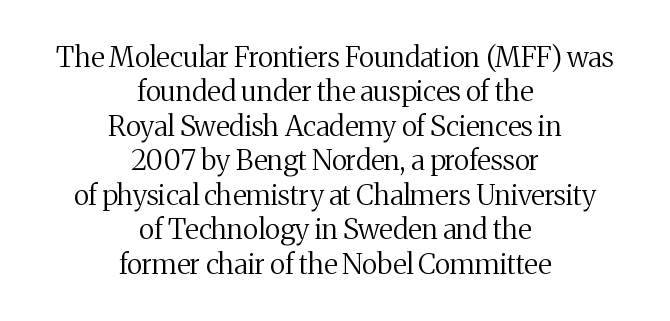
The image shows 28 px regular-weight serif type, upright; set centered, line spacing 1.23x, normal letter spacing, not underlined; medium stroke contrast and a medium x-height.
